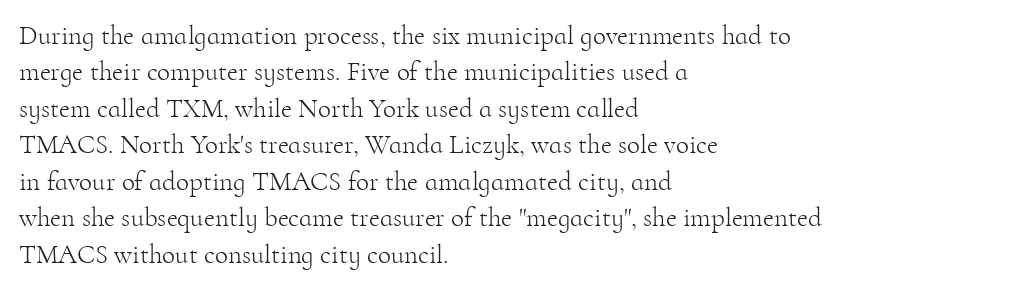
Upright lettering throughout. Reading down the column, the eye jumps a familiar distance to each next line. The typesetting does not lean heavy: it is not bold. Horizontal alignment here is leftward, the default for most running prose. The space directly below the letters is spotless. Glyph-to-glyph distance matches everyday printed text.
